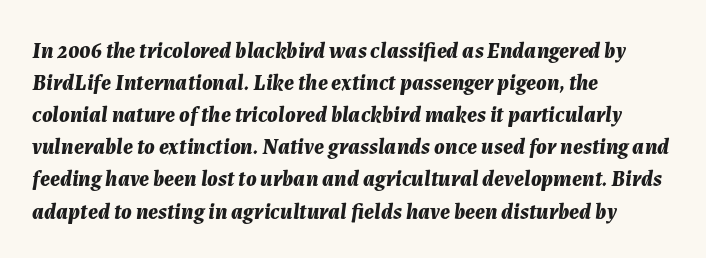
Q: Is the text bold? A: Yes.
Q: Is the text italic (slanted)? A: Yes, it leans right by about 7 degrees.
Q: Is the text underlined? A: No.
Q: How is the paragraph aligned? A: Left-aligned.
Q: Is the spacing between letters normal or unusually wide? A: Normal.
Q: Is the spacing between lines tight, normal or loose? A: Normal.
